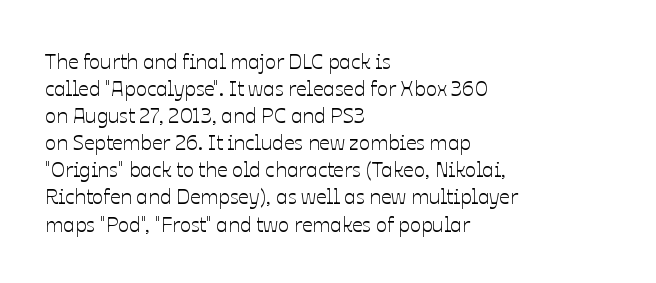
{"italic": "no", "underline": "no", "align": "left", "line_spacing": "normal", "line_spacing_ratio": 1.29, "letter_spacing": "normal", "letter_spacing_em": 0.0, "glyph_px": 21}
